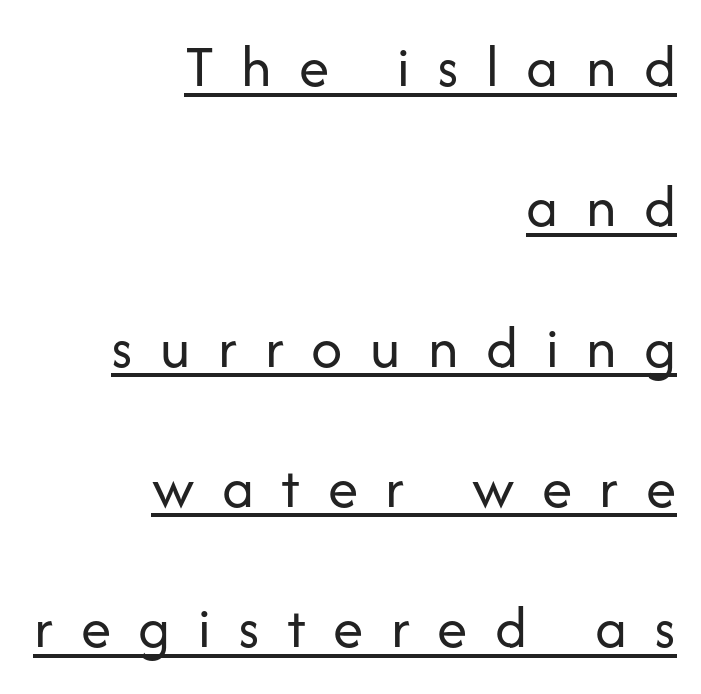
A rule runs beneath these lines of type. Typeset ragged left — the right edge is the straight one. Each stroke keeps to a modest, everyday thickness or less. Rendered with straight, roman letterforms. Proportional: the letters do not fall into vertical columns. Honestly, the letter spacing is so wide it's the main thing you notice.
